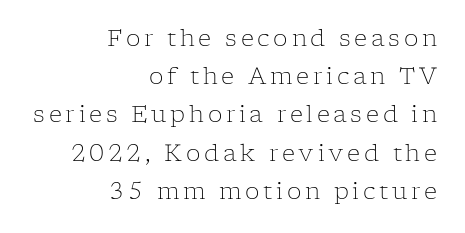
Q: Is the text bold? A: No.
Q: Is the text italic (slanted)? A: No, it is upright.
Q: Is the text underlined? A: No.
Q: How is the paragraph aligned? A: Right-aligned.
Q: Is the spacing between lines tight, normal or loose? A: Normal.
